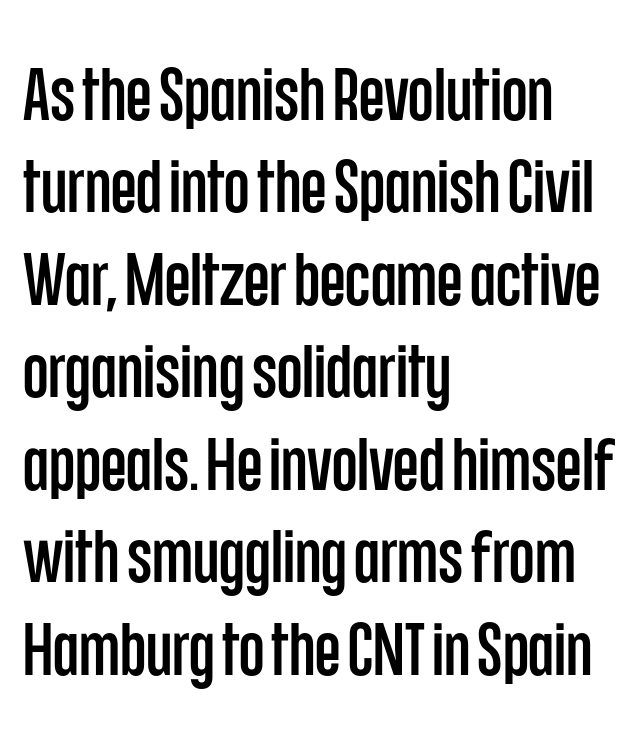
Q: Is the text italic (slanted)? A: No, it is upright.
Q: Is the typeface a serif or a sans-serif typeface? A: Sans-serif.
Q: Is the text underlined? A: No.
Q: How is the paragraph aligned? A: Left-aligned.
Q: Is the spacing between letters normal or unusually wide? A: Normal.
Q: Is the spacing between lines tight, normal or loose? A: Normal.
Q: Width (condensed, normal, or wide)? A: Condensed.
Q: Stroke contrast? A: Low.
Q: x-height? A: Large.
Q: Monospaced? A: No.
